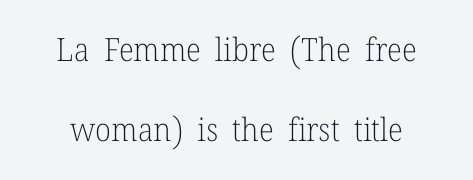
Q: Is the text bold? A: No.
Q: Is the text italic (slanted)? A: No, it is upright.
Q: Is the typeface a serif or a sans-serif typeface? A: Serif.
Q: Is the text underlined? A: No.
Q: Is the spacing between letters normal or unusually wide? A: Normal.
Q: Is the spacing between lines tight, normal or loose? A: Loose.
Q: Width (condensed, normal, or wide)? A: Normal.
Q: Stroke contrast? A: Low.
Q: x-height? A: Medium.
Q: Monospaced? A: No.
